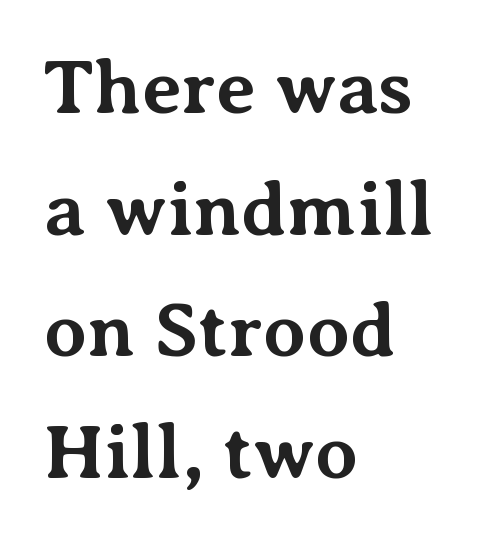
{"serif": "yes", "italic": "no", "bold": "yes", "weight": "bold", "width": "normal", "stroke_contrast": "medium", "x_height": "medium", "monospaced": "no", "underline": "no", "align": "left", "line_spacing": "normal", "line_spacing_ratio": 1.58, "letter_spacing": "normal", "letter_spacing_em": 0.0, "glyph_px": 77}
